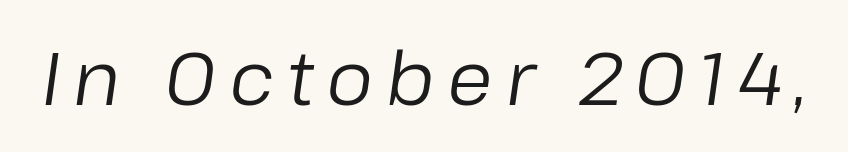
Q: Is the text bold? A: No.
Q: Is the text italic (slanted)? A: Yes, it leans right by about 8 degrees.
Q: Is the text underlined? A: No.
Q: Width (condensed, normal, or wide)? A: Normal.
Q: Stroke contrast? A: Low.
Q: x-height? A: Medium.
Q: Monospaced? A: No.
